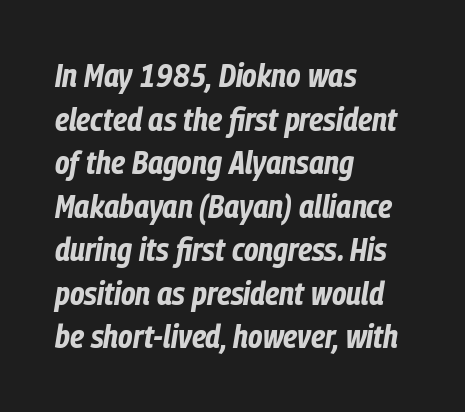
{"italic": "yes", "lean": "right", "slant_degrees": 9, "bold": "yes", "weight": "bold", "width": "condensed", "stroke_contrast": "low", "x_height": "medium", "monospaced": "no", "underline": "no", "align": "left", "line_spacing": "normal", "line_spacing_ratio": 1.32, "letter_spacing": "normal", "letter_spacing_em": 0.0, "glyph_px": 33}
